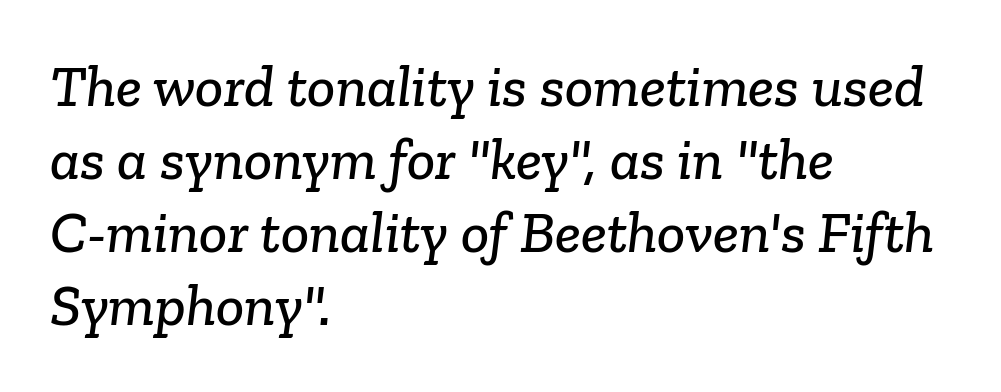
{"serif": "yes", "width": "normal", "stroke_contrast": "low", "x_height": "medium", "monospaced": "no", "underline": "no", "align": "left", "line_spacing_ratio": 1.24, "letter_spacing": "normal", "letter_spacing_em": 0.0, "glyph_px": 59}
